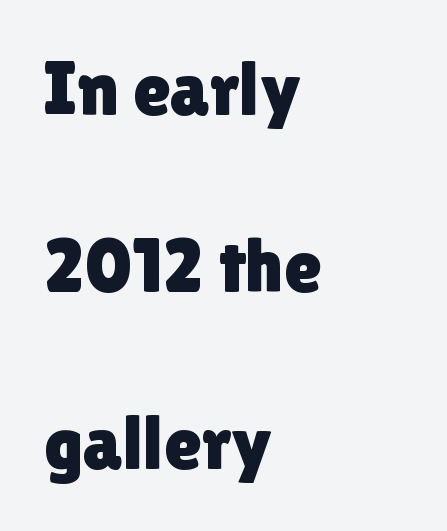
One-word summary of the alignment: left. Look at the tracking — it's just the regular setting, nothing added. Posture: vertical. Rows of type keep a wide berth in the vertical direction. Letterform terminals end flat and unadorned throughout the passage.
